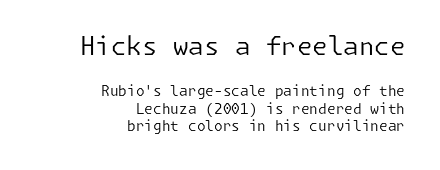
Q: Is the text bold? A: No.
Q: Is the text italic (slanted)? A: No, it is upright.
Q: Is the text underlined? A: No.
Q: How is the paragraph aligned? A: Right-aligned.
Q: Is the spacing between letters normal or unusually wide? A: Normal.
Q: Which block of text is set in a larger size, the first (top) or the second (bottom)? A: The first (top) one.
